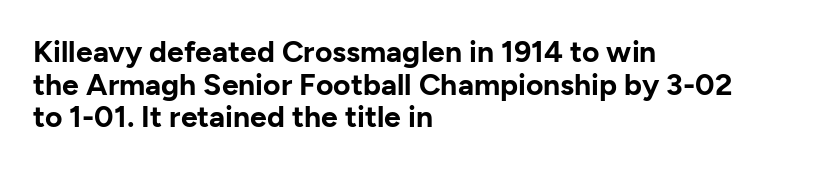
{"serif": "no", "italic": "no", "bold": "yes", "weight": "bold", "width": "normal", "stroke_contrast": "low", "x_height": "medium", "monospaced": "no", "underline": "no", "align": "left", "line_spacing": "tight", "line_spacing_ratio": 1.09, "letter_spacing": "normal", "letter_spacing_em": 0.0, "glyph_px": 30}
